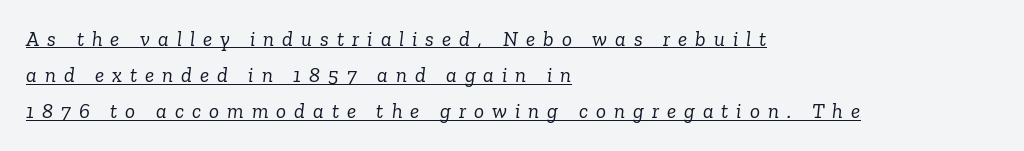
A baseline rule has been typeset under these characters. Caption: multi-line text, flush left, ragged right. Bold? No — there's no thickening of the strokes. The specimen reads as italic at a glance.
